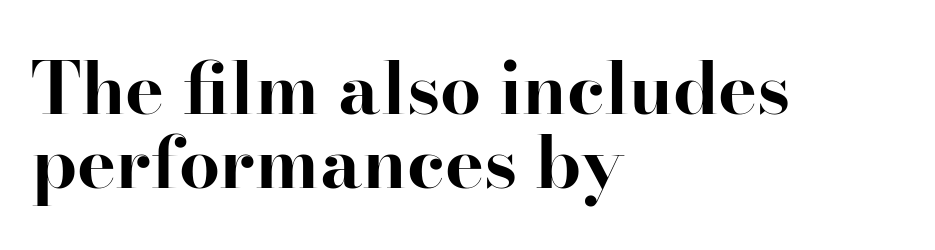
Q: Is the text bold? A: Yes.
Q: Is the text italic (slanted)? A: No, it is upright.
Q: Is the typeface a serif or a sans-serif typeface? A: Serif.
Q: Is the text underlined? A: No.
Q: How is the paragraph aligned? A: Left-aligned.
Q: Is the spacing between letters normal or unusually wide? A: Normal.
Q: Is the spacing between lines tight, normal or loose? A: Tight.
Q: Width (condensed, normal, or wide)? A: Normal.
Q: Stroke contrast? A: High.
Q: x-height? A: Small.
Q: Monospaced? A: No.
